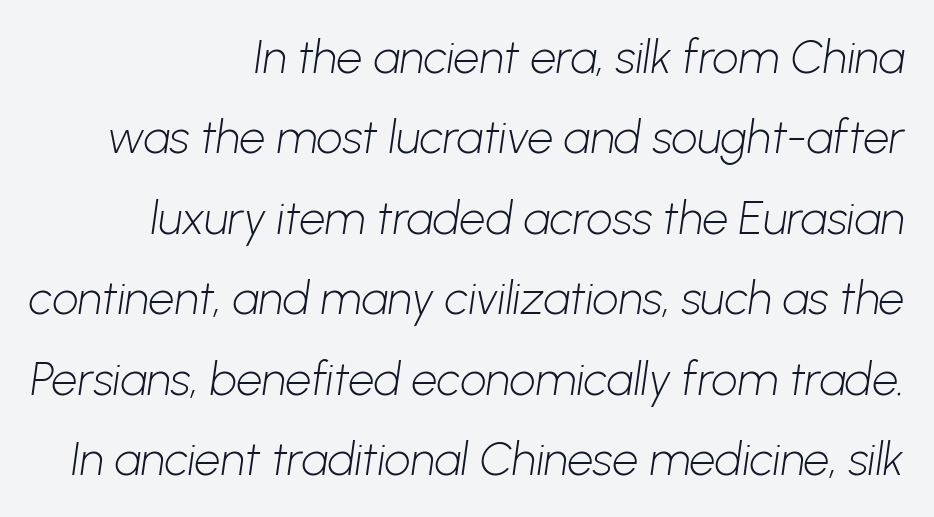
Layout note: lines flush right. Each letter keeps its own natural width here, so spacing adapts to shape. This rendering leaves character spacing at its baseline value. Unmarked baselines from the first word to the last.
